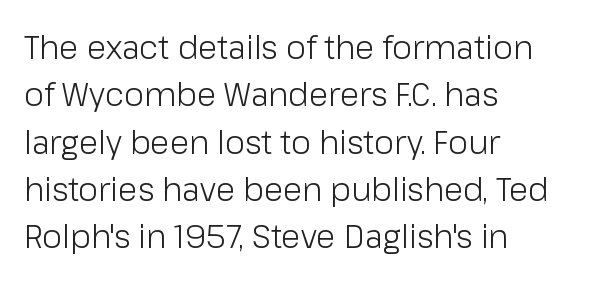
Look at the tracking — it's just the regular setting, nothing added. It's the straight-up-and-down kind of type. Alignment: flush left. Only glyphs here, with clear space below each row. Stems here are at most as thick as an everyday book face. The rows are spaced the way most documents space them.
